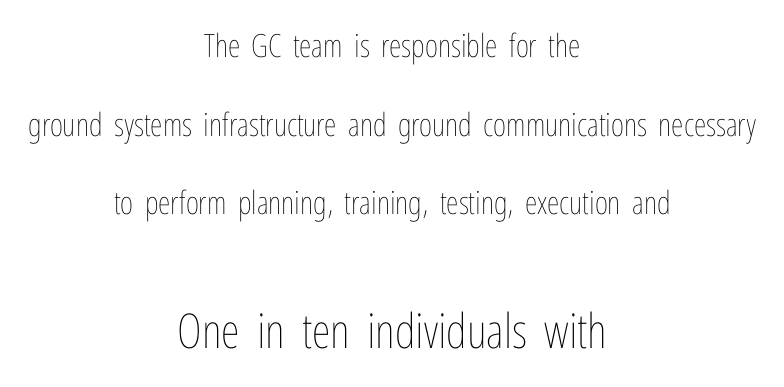
The image shows 48 px thin, condensed type, upright; set centered, loose line spacing (2.46x), normal letter spacing, not underlined; the second (bottom) block is 1.5x larger; low stroke contrast and a medium x-height.
